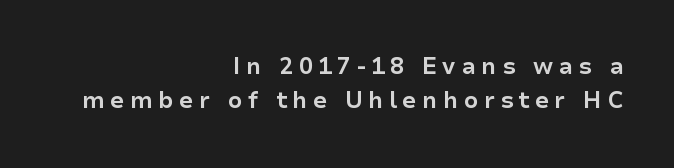
Q: Is the text bold? A: Yes.
Q: Is the text italic (slanted)? A: No, it is upright.
Q: Is the text underlined? A: No.
Q: How is the paragraph aligned? A: Right-aligned.
Q: Is the spacing between letters normal or unusually wide? A: Unusually wide.
Q: Is the spacing between lines tight, normal or loose? A: Normal.
